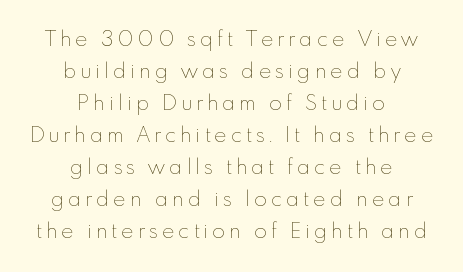
Q: Is the text bold? A: No.
Q: Is the text italic (slanted)? A: No, it is upright.
Q: Is the text underlined? A: No.
Q: How is the paragraph aligned? A: Centered.
Q: Is the spacing between lines tight, normal or loose? A: Normal.
